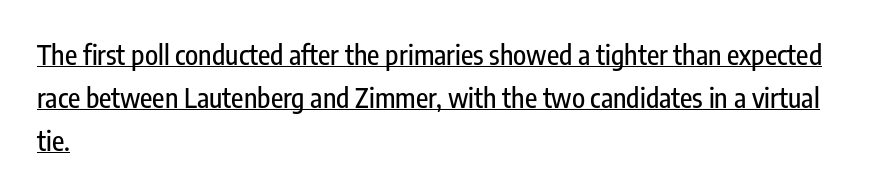
Q: Is the text italic (slanted)? A: No, it is upright.
Q: Is the text underlined? A: Yes.
Q: How is the paragraph aligned? A: Left-aligned.
Q: Is the spacing between letters normal or unusually wide? A: Normal.
Q: Is the spacing between lines tight, normal or loose? A: Normal.
